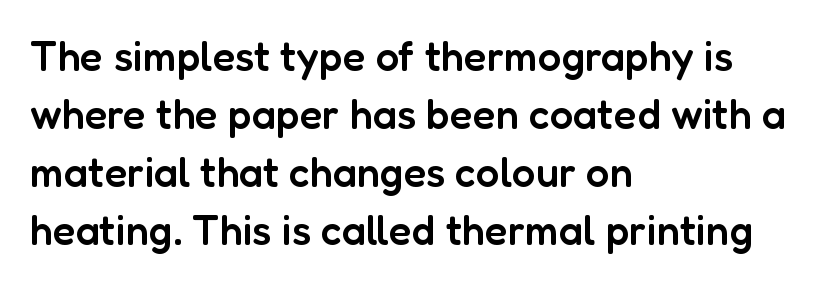
{"serif": "no", "italic": "no", "bold": "semi", "weight": "semibold", "width": "normal", "stroke_contrast": "low", "x_height": "medium", "monospaced": "no", "underline": "no", "align": "left", "line_spacing": "normal", "line_spacing_ratio": 1.38, "letter_spacing": "normal", "letter_spacing_em": 0.0, "glyph_px": 42}
